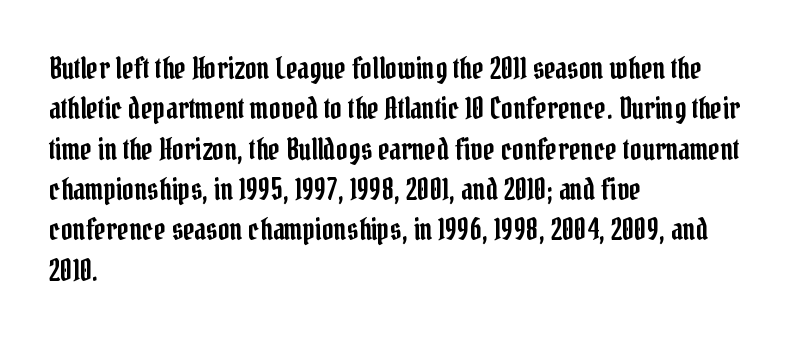
{"serif": "yes", "italic": "no", "width": "condensed", "stroke_contrast": "low", "x_height": "medium", "monospaced": "no", "underline": "no", "align": "left", "line_spacing": "normal", "line_spacing_ratio": 1.39, "letter_spacing": "normal", "letter_spacing_em": 0.0, "glyph_px": 29}
